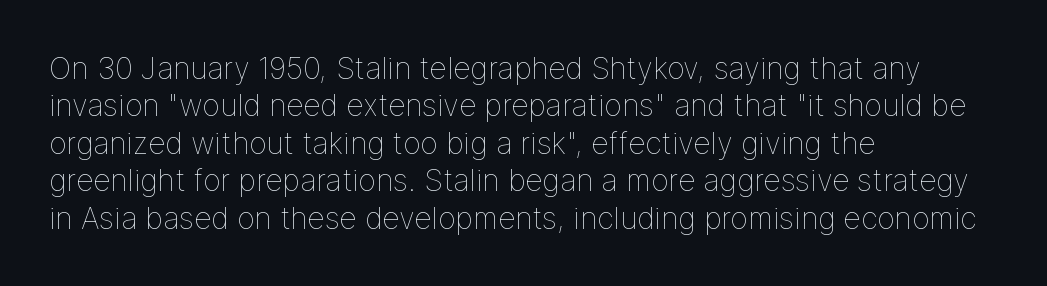
{"italic": "no", "bold": "no", "weight": "thin", "width": "normal", "stroke_contrast": "low", "x_height": "medium", "monospaced": "no", "underline": "no", "align": "left", "line_spacing": "normal", "line_spacing_ratio": 1.25, "letter_spacing": "normal", "letter_spacing_em": 0.0, "glyph_px": 30}
